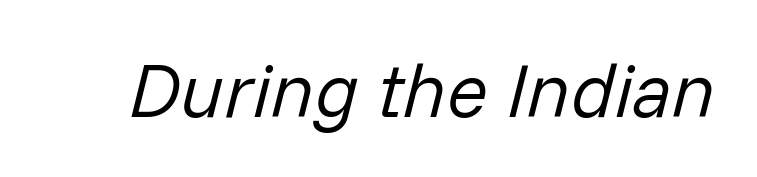
The image shows 76 px regular-weight type, italic (leaning right); set normal letter spacing, not underlined; low stroke contrast and a medium x-height.
